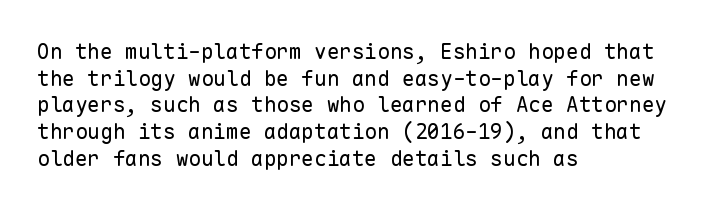
The image shows 21 px text type, upright; set left-aligned, normal line spacing (1.27x), normal letter spacing, not underlined.
